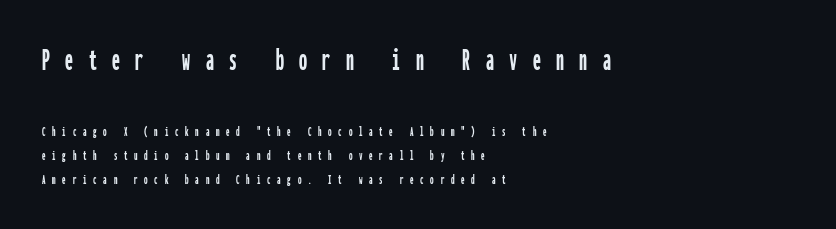
Leftover space on each line is placed entirely after the last word. The block sitting higher on the canvas is the one with enlarged characters. Note the uniform advance width — an 'i' takes as much space as an 'm'. Nobody drew a line under any word here. No italicization has been applied; the sample stays upright. The designer went with a sans here, leaving each stem footless.
